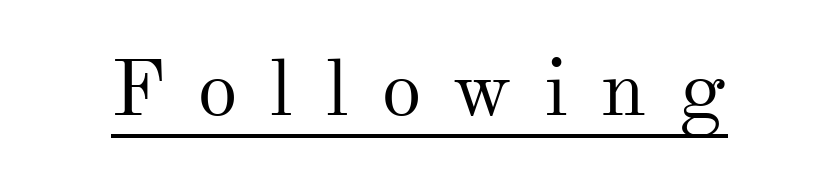
The image shows 79 px regular-weight serif type, upright; set unusually wide letter spacing (+0.42 em), underlined; medium stroke contrast and a small x-height.
